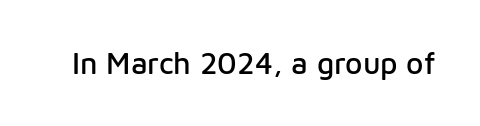
The image shows 30 px sans-serif type, upright; set normal letter spacing, not underlined; low stroke contrast and a medium x-height.
